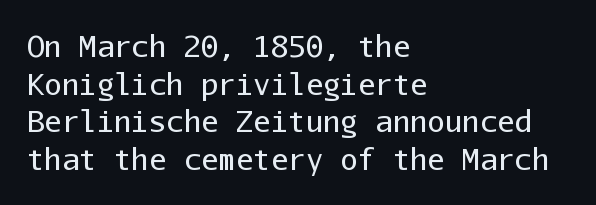
The image shows 29 px regular-weight sans-serif type, upright, monospaced; set left-aligned, normal line spacing (1.3x), normal letter spacing, not underlined; low stroke contrast and a medium x-height.
